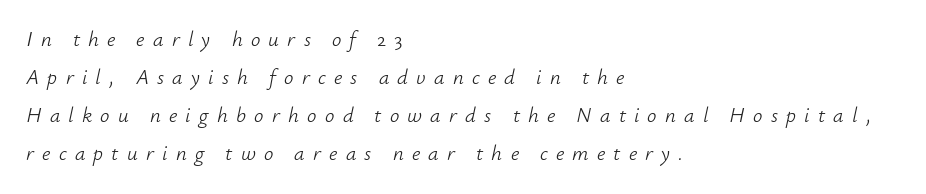
{"italic": "yes", "lean": "right", "slant_degrees": 12, "bold": "no", "underline": "no", "align": "left", "line_spacing_ratio": 1.81, "letter_spacing": "wide", "letter_spacing_em": 0.39, "glyph_px": 21}
